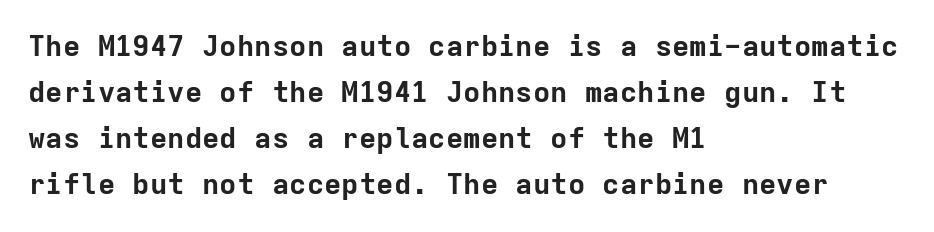
The image shows 29 px bold sans-serif type, upright, monospaced; set left-aligned, normal line spacing (1.59x), normal letter spacing, not underlined; low stroke contrast and a medium x-height.
